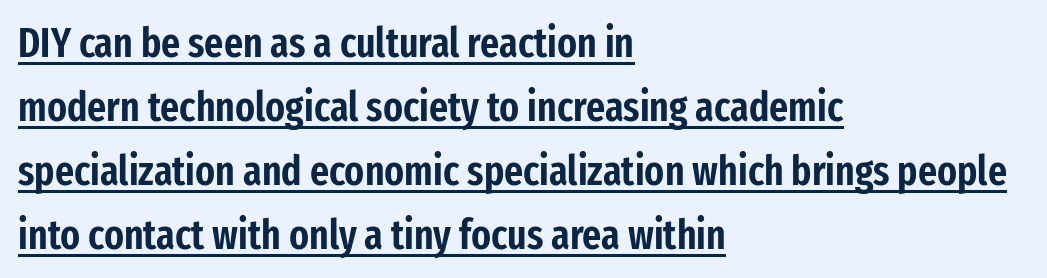
Q: Is the text italic (slanted)? A: No, it is upright.
Q: Is the typeface a serif or a sans-serif typeface? A: Sans-serif.
Q: Is the text underlined? A: Yes.
Q: How is the paragraph aligned? A: Left-aligned.
Q: Is the spacing between letters normal or unusually wide? A: Normal.
Q: Is the spacing between lines tight, normal or loose? A: Normal.
Q: Width (condensed, normal, or wide)? A: Condensed.
Q: Stroke contrast? A: Low.
Q: x-height? A: Medium.
Q: Monospaced? A: No.
